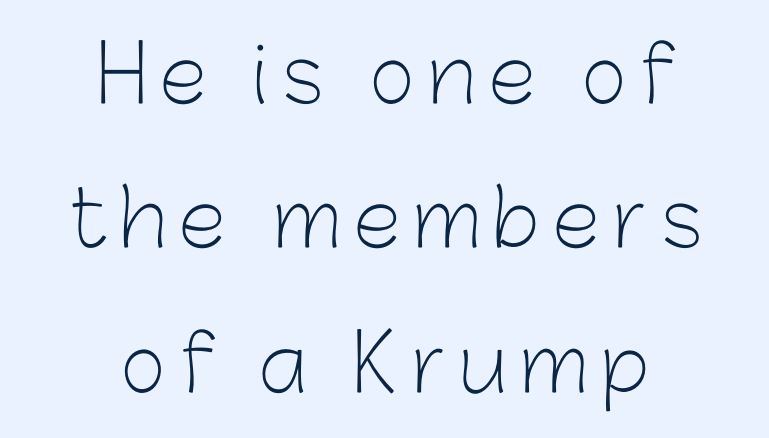
The image shows 78 px light sans-serif type, upright; set centered, line spacing 1.85x, not underlined; low stroke contrast and a medium x-height.
